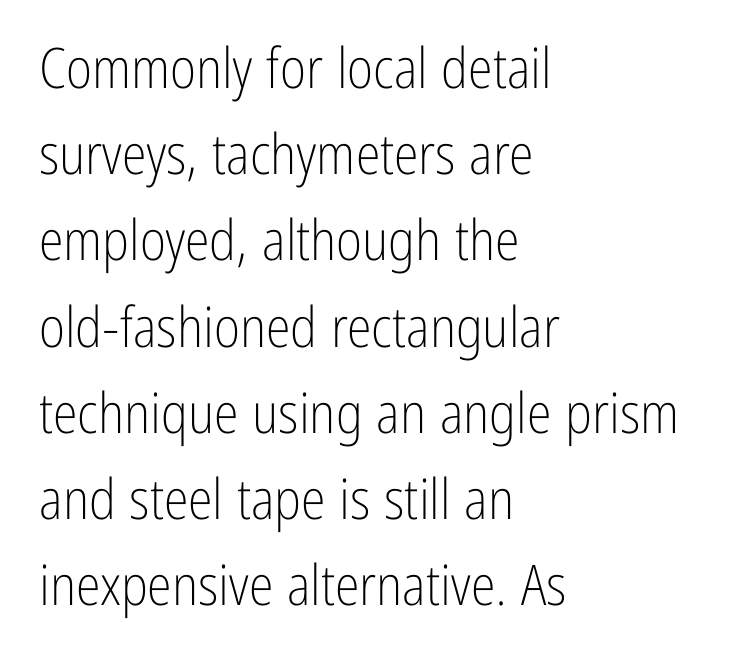
The image shows 56 px light, condensed sans-serif type, upright; set left-aligned, normal line spacing (1.54x), normal letter spacing, not underlined; low stroke contrast and a medium x-height.
